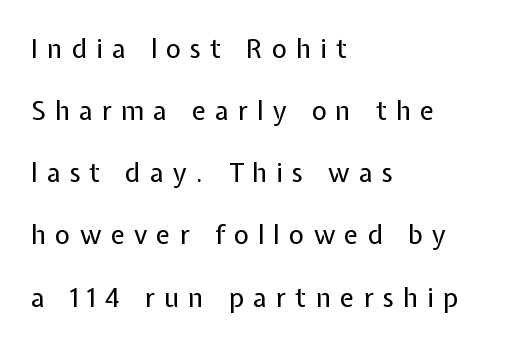
Q: Is the text bold? A: No.
Q: Is the text italic (slanted)? A: No, it is upright.
Q: Is the text underlined? A: No.
Q: How is the paragraph aligned? A: Left-aligned.
Q: Is the spacing between letters normal or unusually wide? A: Unusually wide.
Q: Is the spacing between lines tight, normal or loose? A: Loose.
